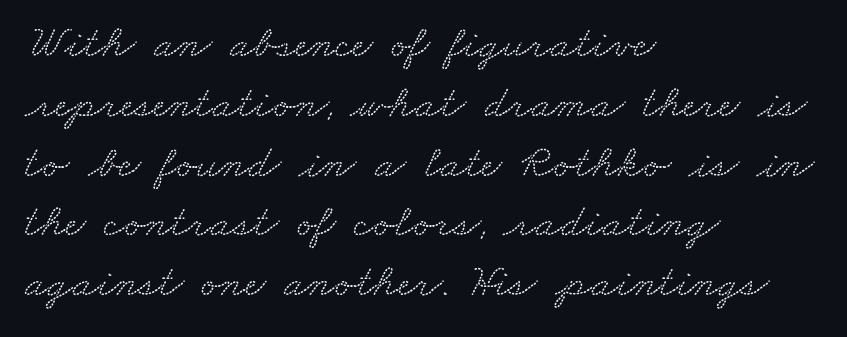
Q: Is the typeface a serif or a sans-serif typeface? A: Serif.
Q: Is the text underlined? A: No.
Q: How is the paragraph aligned? A: Left-aligned.
Q: Is the spacing between letters normal or unusually wide? A: Normal.
Q: Is the spacing between lines tight, normal or loose? A: Normal.
Q: Width (condensed, normal, or wide)? A: Wide.
Q: Stroke contrast? A: Low.
Q: x-height? A: Small.
Q: Monospaced? A: No.
